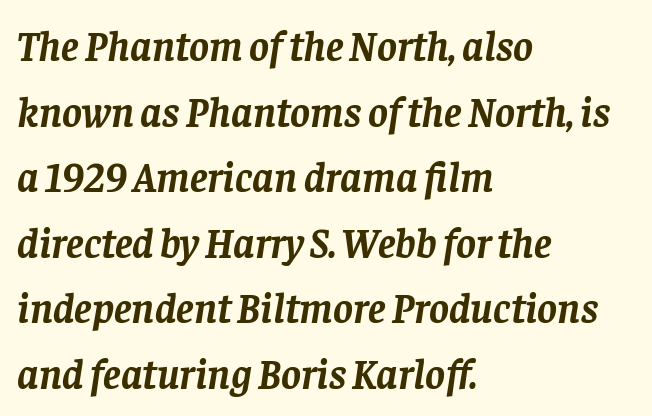
The image shows 42 px semibold serif type, italic (leaning right); set left-aligned, normal line spacing (1.56x), normal letter spacing, not underlined; low stroke contrast and a large x-height.
